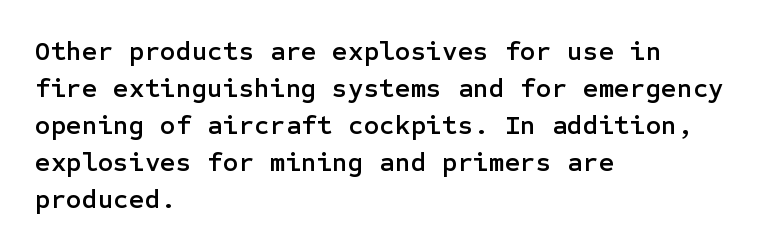
A typesetter would call this zero additional tracking. Notice how descenders clear the ascenders below comfortably — that's standard leading. Ordinary non-slanted type is in use. Letters rest on an invisible, unmarked baseline.
